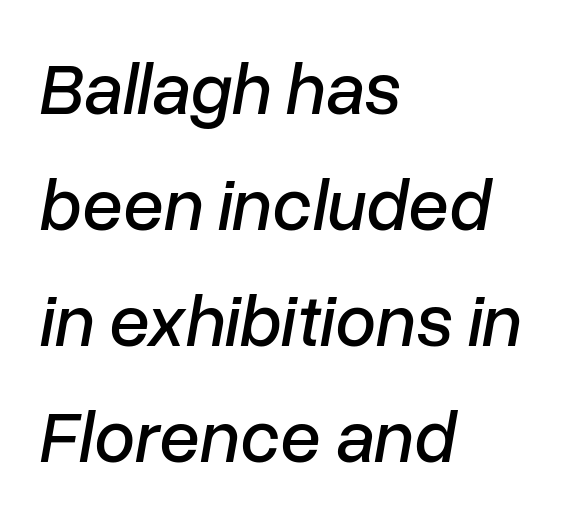
Q: Is the text italic (slanted)? A: Yes, it leans right by about 10 degrees.
Q: Is the text underlined? A: No.
Q: How is the paragraph aligned? A: Left-aligned.
Q: Is the spacing between letters normal or unusually wide? A: Normal.
Q: Is the spacing between lines tight, normal or loose? A: Normal.
Q: Width (condensed, normal, or wide)? A: Normal.
Q: Stroke contrast? A: Low.
Q: x-height? A: Medium.
Q: Monospaced? A: No.
